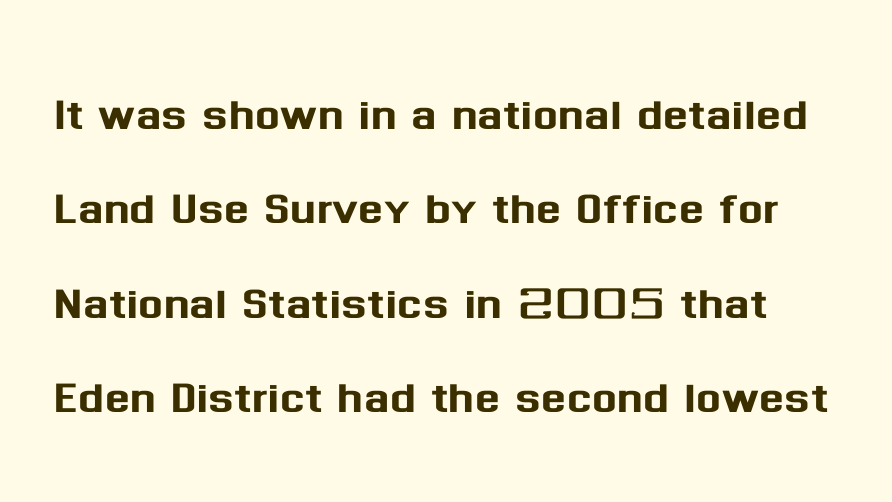
The image shows 59 px sans-serif type, upright; set normal line spacing (1.6x), normal letter spacing, not underlined; medium stroke contrast and a medium x-height.
